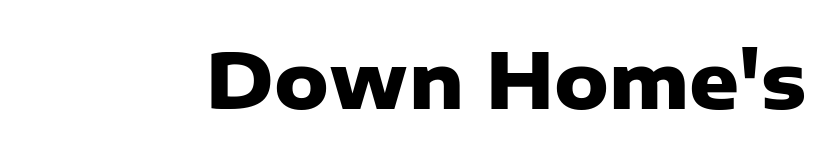
Do the letters lean? They stand straight. Serifs: no, the terminals of the letterforms are clean. The words here are not underlined. The glyphs have the mass of a bold cut. Varying glyph widths throughout — classic text-font behaviour. Observe the ordinary spacing: letters are neighbours, not strangers.
